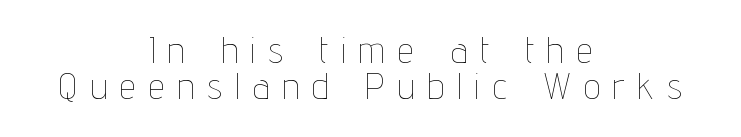
The image shows 36 px thin, condensed type, upright; set centered, tight line spacing (1.01x), unusually wide letter spacing (+0.38 em), not underlined; low stroke contrast and a medium x-height.
